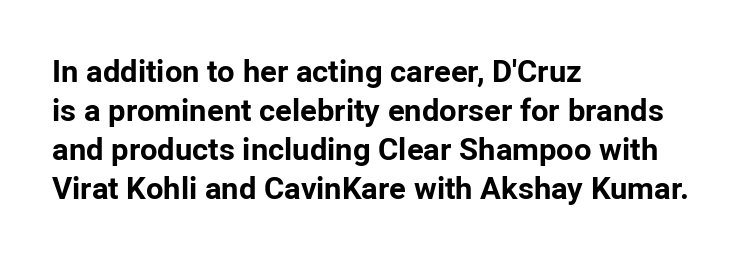
Q: Is the text bold? A: Yes.
Q: Is the text italic (slanted)? A: No, it is upright.
Q: Is the typeface a serif or a sans-serif typeface? A: Sans-serif.
Q: Is the text underlined? A: No.
Q: How is the paragraph aligned? A: Left-aligned.
Q: Is the spacing between letters normal or unusually wide? A: Normal.
Q: Is the spacing between lines tight, normal or loose? A: Normal.
Q: Width (condensed, normal, or wide)? A: Normal.
Q: Stroke contrast? A: Low.
Q: x-height? A: Medium.
Q: Monospaced? A: No.
